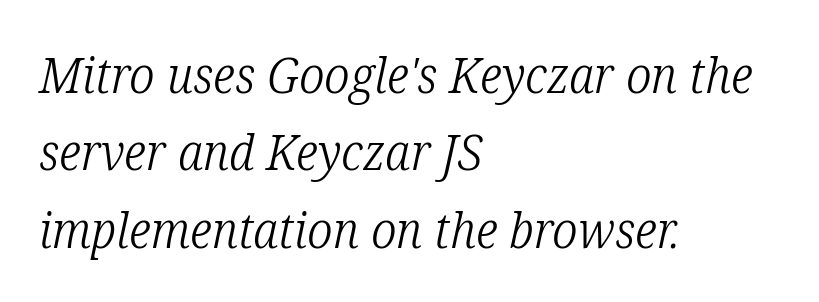
Stroke terminals: seriffed. The text carries the slant typical of an italic or oblique font. The space between consecutive lines is moderate. A typesetter would call this proportional, since set widths differ per character. Check the space under the baseline: it is left empty.
